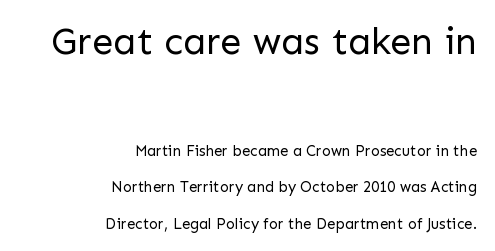
The image shows 38 px regular-weight sans-serif type, upright; set right-aligned, loose line spacing (2.43x), normal letter spacing, not underlined; the first (top) block is 2.53x larger; low stroke contrast and a medium x-height.
